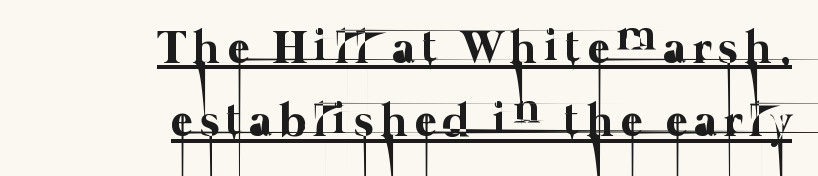
The image shows 47 px thin type; set right-aligned, normal line spacing (1.56x), underlined; low stroke contrast and a medium x-height.
